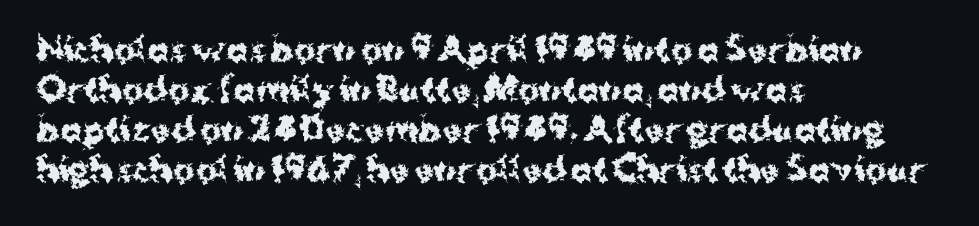
{"serif": "no", "italic": "no", "bold": "yes", "weight": "bold", "width": "normal", "stroke_contrast": "medium", "x_height": "medium", "monospaced": "no", "underline": "no", "align": "left", "line_spacing": "normal", "line_spacing_ratio": 1.25, "letter_spacing": "normal", "letter_spacing_em": 0.0, "glyph_px": 32}
